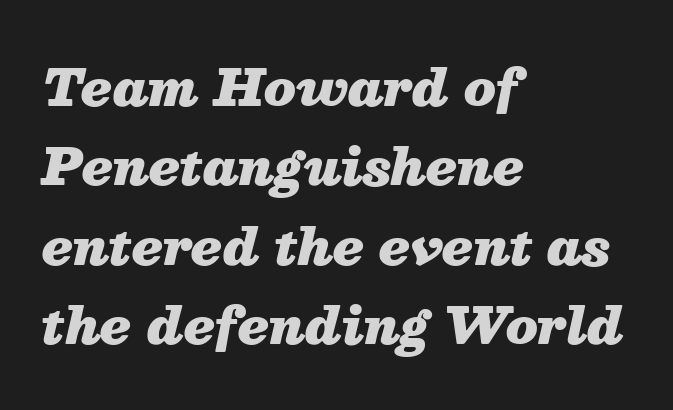
Q: Is the text bold? A: Yes.
Q: Is the text italic (slanted)? A: Yes, it leans right by about 13 degrees.
Q: Is the text underlined? A: No.
Q: How is the paragraph aligned? A: Left-aligned.
Q: Is the spacing between letters normal or unusually wide? A: Normal.
Q: Is the spacing between lines tight, normal or loose? A: Normal.
Q: Width (condensed, normal, or wide)? A: Normal.
Q: Stroke contrast? A: Medium.
Q: x-height? A: Medium.
Q: Monospaced? A: No.
